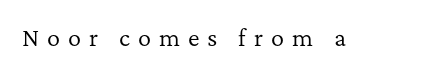
{"italic": "no", "bold": "no", "underline": "no", "letter_spacing": "wide", "letter_spacing_em": 0.36, "glyph_px": 22}
